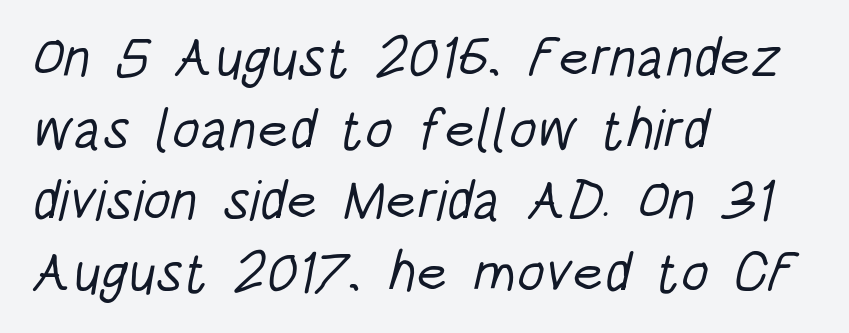
{"serif": "no", "bold": "no", "weight": "light", "width": "condensed", "stroke_contrast": "low", "x_height": "large", "monospaced": "no", "underline": "no", "align": "left", "line_spacing": "normal", "line_spacing_ratio": 1.28, "letter_spacing": "normal", "letter_spacing_em": 0.0, "glyph_px": 56}
